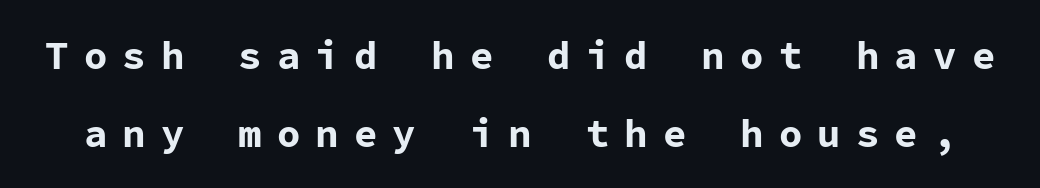
Q: Is the text bold? A: Yes.
Q: Is the text italic (slanted)? A: No, it is upright.
Q: Is the typeface a serif or a sans-serif typeface? A: Sans-serif.
Q: Is the text underlined? A: No.
Q: Is the spacing between letters normal or unusually wide? A: Unusually wide.
Q: Is the spacing between lines tight, normal or loose? A: Loose.
Q: Width (condensed, normal, or wide)? A: Normal.
Q: Stroke contrast? A: Low.
Q: x-height? A: Medium.
Q: Monospaced? A: Yes.
